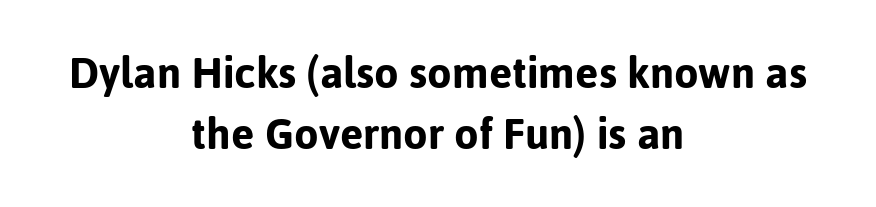
The image shows 50 px sans-serif type, upright; set centered, line spacing 1.22x, normal letter spacing, not underlined; low stroke contrast and a medium x-height.
